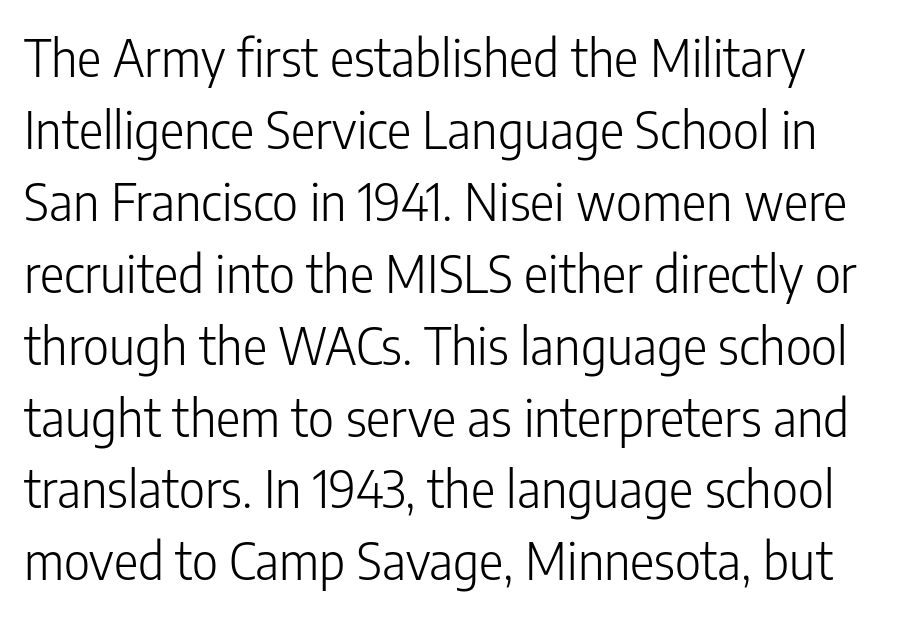
{"serif": "no", "italic": "no", "bold": "no", "weight": "light", "width": "condensed", "stroke_contrast": "low", "x_height": "medium", "monospaced": "no", "underline": "no", "line_spacing": "normal", "line_spacing_ratio": 1.41, "letter_spacing": "normal", "letter_spacing_em": 0.0, "glyph_px": 51}
